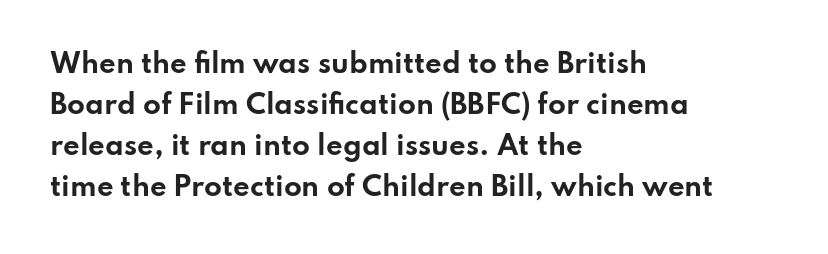
Q: Is the text bold? A: Yes.
Q: Is the text italic (slanted)? A: No, it is upright.
Q: Is the text underlined? A: No.
Q: How is the paragraph aligned? A: Left-aligned.
Q: Is the spacing between letters normal or unusually wide? A: Normal.
Q: Is the spacing between lines tight, normal or loose? A: Normal.
